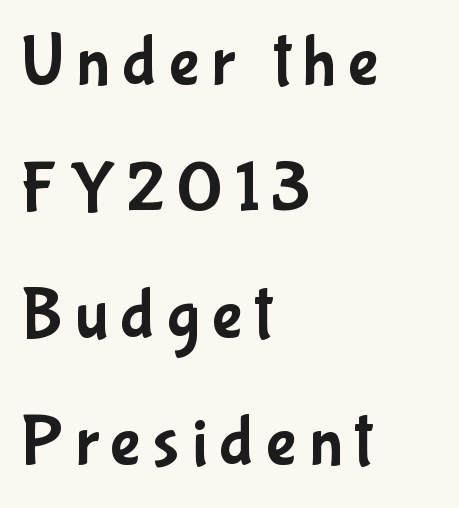
The paragraph has a hard left edge and a soft right edge. Varying glyph widths throughout — classic text-font behaviour. Grotesque or geometric, the face here clearly has no serifs. Unmarked baselines from the first word to the last.
